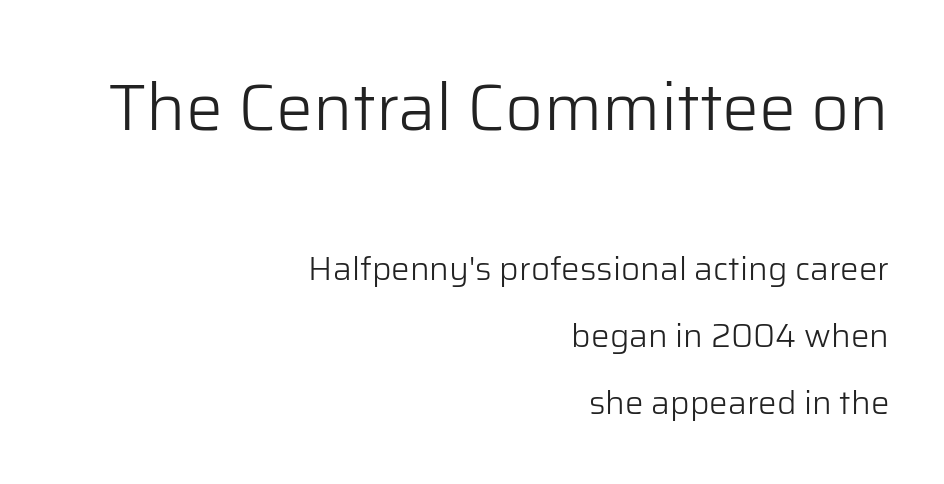
The image shows 66 px light sans-serif type, upright; set right-aligned, loose line spacing (2.03x), normal letter spacing, not underlined; the first (top) block is 2.0x larger; low stroke contrast and a medium x-height.
